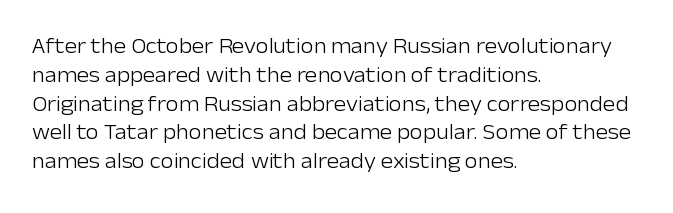
Q: Is the text bold? A: No.
Q: Is the text italic (slanted)? A: No, it is upright.
Q: Is the text underlined? A: No.
Q: How is the paragraph aligned? A: Left-aligned.
Q: Is the spacing between letters normal or unusually wide? A: Normal.
Q: Is the spacing between lines tight, normal or loose? A: Normal.
